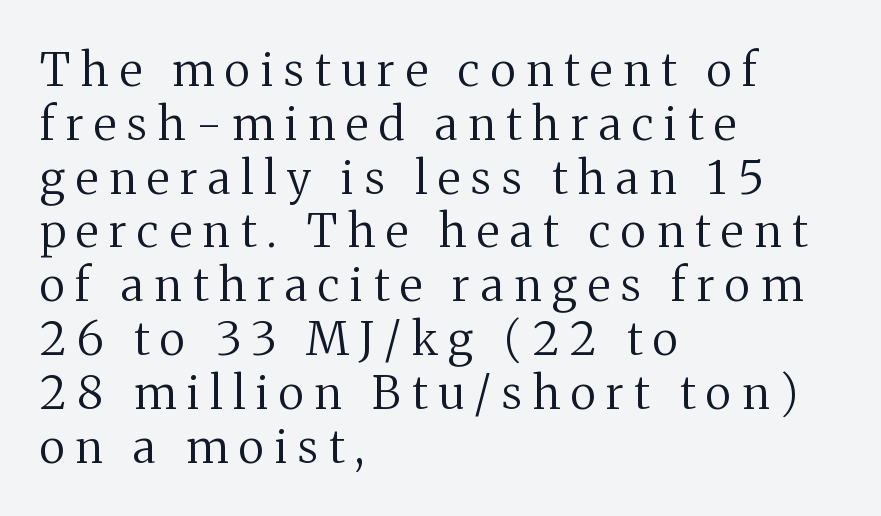
The image shows 46 px regular-weight serif type, upright; set left-aligned, line spacing 1.17x, unusually wide letter spacing (+0.23 em), not underlined; medium stroke contrast and a medium x-height.
